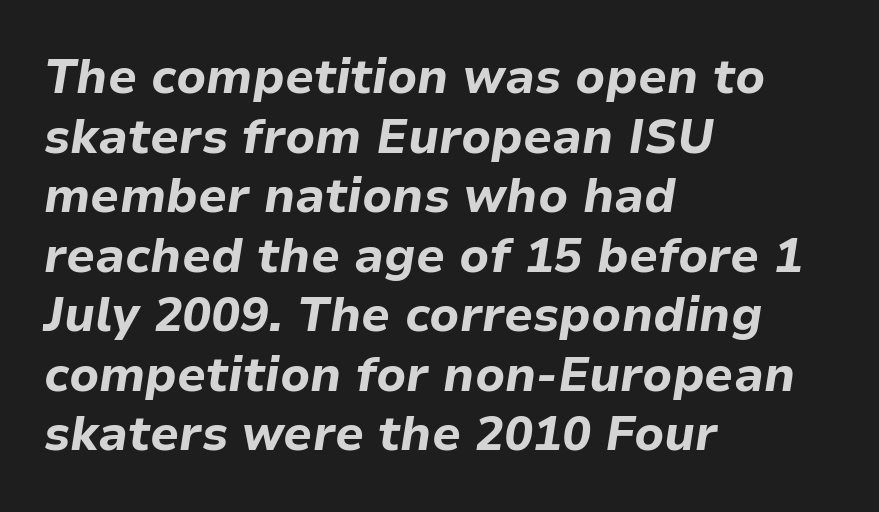
Each line starts at the same left margin while the right side varies. Quick note: italic. Compared with typical body copy, the letter spacing here is the same. The foot of each line stays bare and open. The face used here is proportionally spaced, like ordinary book or web type.
